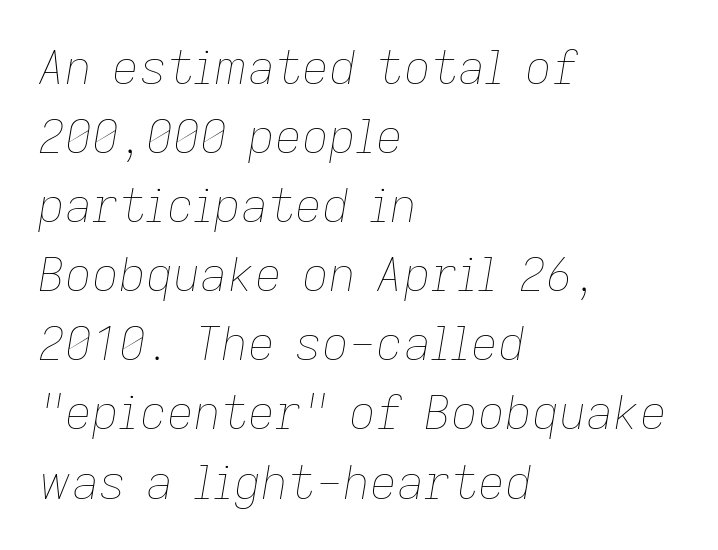
Caption: face not bold, strokes unweighted. The specimen omits any rule beneath the text block's lines. Each letter keeps its own natural width here, so spacing adapts to shape. The paragraph shown leans on its left margin. Honestly, the row spacing looks completely unremarkable. Tall strokes in this sample are angled rather than plumb.
